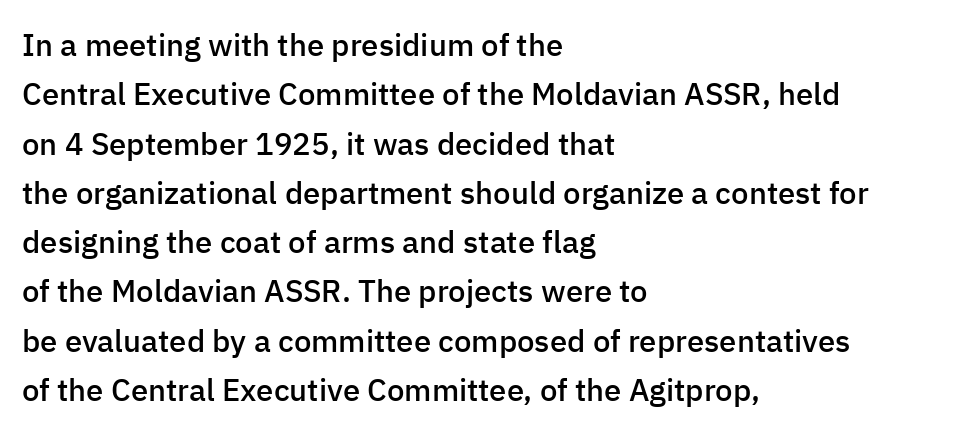
{"serif": "no", "italic": "no", "bold": "semi", "weight": "semibold", "width": "normal", "stroke_contrast": "low", "x_height": "medium", "monospaced": "no", "underline": "no", "align": "left", "line_spacing": "normal", "line_spacing_ratio": 1.59, "letter_spacing": "normal", "letter_spacing_em": 0.0, "glyph_px": 31}
